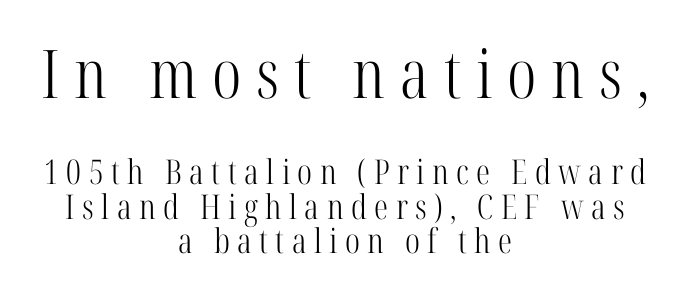
Q: Is the text bold? A: No.
Q: Is the text italic (slanted)? A: No, it is upright.
Q: Is the typeface a serif or a sans-serif typeface? A: Serif.
Q: Is the text underlined? A: No.
Q: How is the paragraph aligned? A: Centered.
Q: Is the spacing between letters normal or unusually wide? A: Unusually wide.
Q: Is the spacing between lines tight, normal or loose? A: Tight.
Q: Which block of text is set in a larger size, the first (top) or the second (bottom)? A: The first (top) one.
Q: Width (condensed, normal, or wide)? A: Condensed.
Q: Stroke contrast? A: High.
Q: x-height? A: Medium.
Q: Monospaced? A: No.
